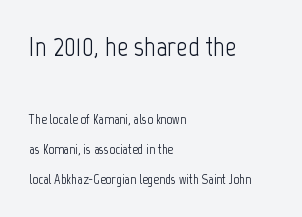
{"serif": "no", "italic": "no", "bold": "no", "weight": "light", "width": "condensed", "stroke_contrast": "low", "x_height": "medium", "monospaced": "no", "underline": "no", "align": "left", "line_spacing": "loose", "line_spacing_ratio": 2.11, "letter_spacing": "normal", "letter_spacing_em": 0.0, "larger_block": "first", "size_ratio": 2.0, "glyph_px": 28}
